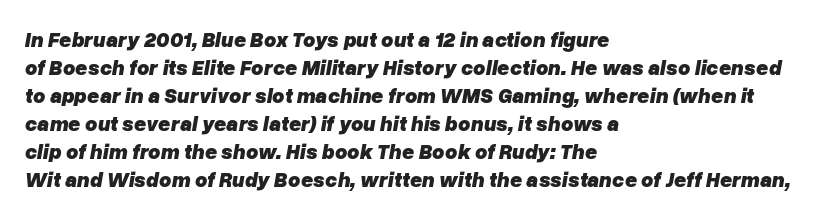
Q: Is the text bold? A: Yes.
Q: Is the text italic (slanted)? A: Yes, it leans right by about 10 degrees.
Q: Is the text underlined? A: No.
Q: How is the paragraph aligned? A: Left-aligned.
Q: Is the spacing between letters normal or unusually wide? A: Normal.
Q: Is the spacing between lines tight, normal or loose? A: Normal.
